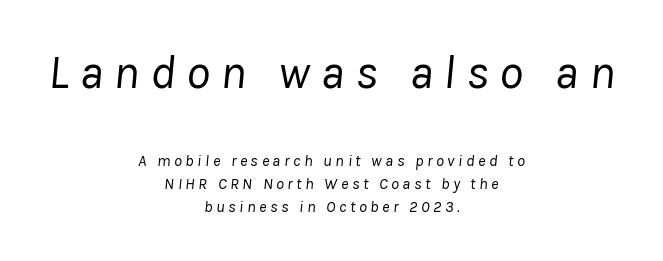
Q: Is the text bold? A: No.
Q: Is the text italic (slanted)? A: Yes, it leans right by about 8 degrees.
Q: Is the text underlined? A: No.
Q: How is the paragraph aligned? A: Centered.
Q: Is the spacing between letters normal or unusually wide? A: Unusually wide.
Q: Is the spacing between lines tight, normal or loose? A: Normal.
Q: Which block of text is set in a larger size, the first (top) or the second (bottom)? A: The first (top) one.
Q: Width (condensed, normal, or wide)? A: Normal.
Q: Stroke contrast? A: Low.
Q: x-height? A: Medium.
Q: Monospaced? A: No.
